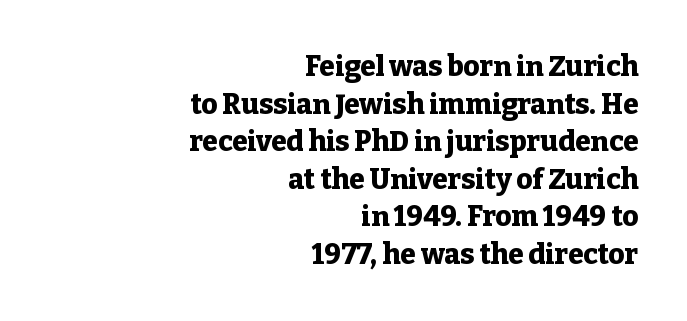
Q: Is the text bold? A: Yes.
Q: Is the text italic (slanted)? A: No, it is upright.
Q: Is the typeface a serif or a sans-serif typeface? A: Serif.
Q: Is the text underlined? A: No.
Q: How is the paragraph aligned? A: Right-aligned.
Q: Is the spacing between letters normal or unusually wide? A: Normal.
Q: Is the spacing between lines tight, normal or loose? A: Normal.
Q: Width (condensed, normal, or wide)? A: Normal.
Q: Stroke contrast? A: Low.
Q: x-height? A: Medium.
Q: Monospaced? A: No.
